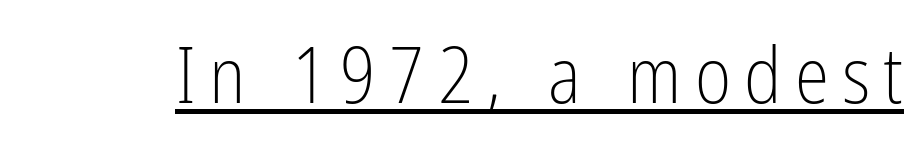
{"serif": "no", "italic": "no", "bold": "no", "weight": "light", "width": "condensed", "stroke_contrast": "low", "x_height": "medium", "monospaced": "no", "underline": "yes", "glyph_px": 78}
